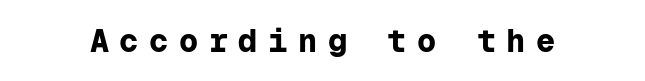
Typographically, this falls in the sans-serif category. Every letter is thick-stroked: bold, no question. Underlining? Definitely not there. Ordinary non-slanted type is in use.
